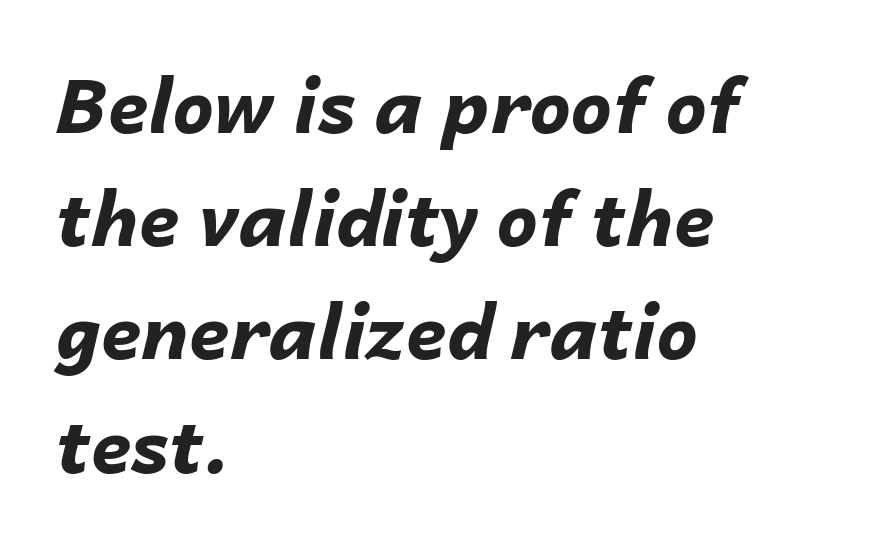
You could not count columns in this text — the font is proportionally spaced. This block has exactly the height ordinary leading produces. The setting favours the left margin, as ordinary paragraphs usually do. The text carries the slant typical of an italic or oblique font. Type without underlining. Strokes here are thick enough to call this a true bold.
